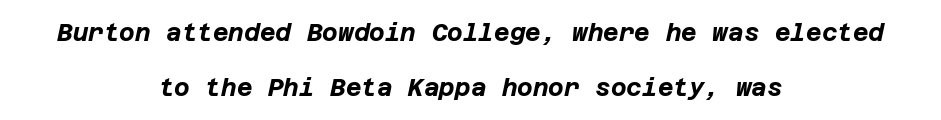
Q: Is the text bold? A: Yes.
Q: Is the text italic (slanted)? A: Yes, it leans right by about 12 degrees.
Q: Is the text underlined? A: No.
Q: How is the paragraph aligned? A: Centered.
Q: Is the spacing between letters normal or unusually wide? A: Normal.
Q: Is the spacing between lines tight, normal or loose? A: Loose.
